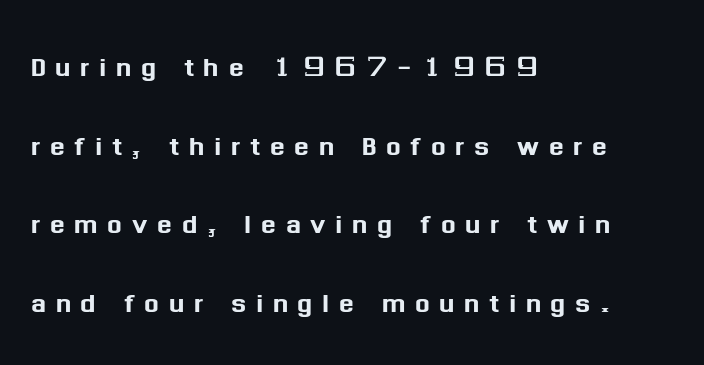
Q: Is the text italic (slanted)? A: No, it is upright.
Q: Is the typeface a serif or a sans-serif typeface? A: Sans-serif.
Q: Is the text underlined? A: No.
Q: How is the paragraph aligned? A: Left-aligned.
Q: Is the spacing between letters normal or unusually wide? A: Unusually wide.
Q: Is the spacing between lines tight, normal or loose? A: Loose.
Q: Width (condensed, normal, or wide)? A: Normal.
Q: Stroke contrast? A: Medium.
Q: x-height? A: Medium.
Q: Monospaced? A: No.
